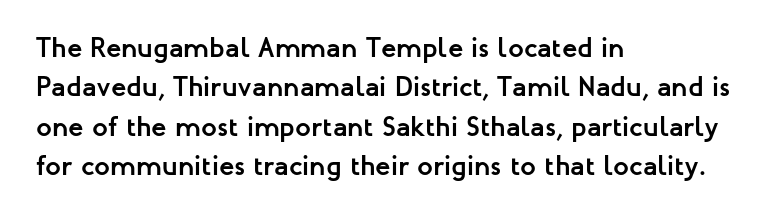
Q: Is the text bold? A: Yes.
Q: Is the text italic (slanted)? A: No, it is upright.
Q: Is the typeface a serif or a sans-serif typeface? A: Sans-serif.
Q: Is the text underlined? A: No.
Q: How is the paragraph aligned? A: Left-aligned.
Q: Is the spacing between letters normal or unusually wide? A: Normal.
Q: Is the spacing between lines tight, normal or loose? A: Normal.
Q: Width (condensed, normal, or wide)? A: Normal.
Q: Stroke contrast? A: Low.
Q: x-height? A: Medium.
Q: Monospaced? A: No.
